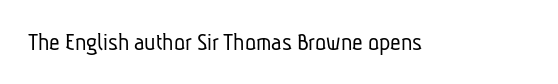
Vertical stems look standard width or narrower in stroke. Unmarked baselines from the first word to the last. There is no visible air inserted between adjacent glyphs.
